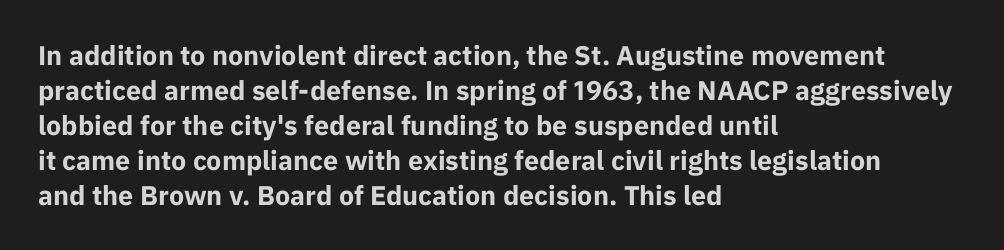
Q: Is the text bold? A: Yes.
Q: Is the text italic (slanted)? A: No, it is upright.
Q: Is the text underlined? A: No.
Q: How is the paragraph aligned? A: Left-aligned.
Q: Is the spacing between letters normal or unusually wide? A: Normal.
Q: Is the spacing between lines tight, normal or loose? A: Normal.
